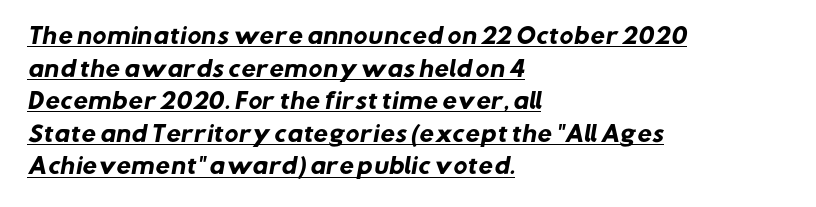
The image shows 21 px bold type; set left-aligned, normal line spacing (1.55x), normal letter spacing, underlined.
